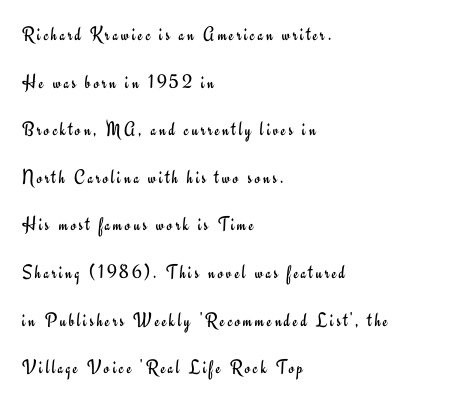
The image shows 20 px text type; set left-aligned, loose line spacing (2.38x), not underlined.
